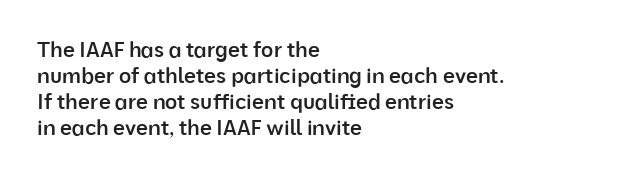
Q: Is the text bold? A: Semi-bold.
Q: Is the text italic (slanted)? A: No, it is upright.
Q: Is the text underlined? A: No.
Q: How is the paragraph aligned? A: Left-aligned.
Q: Is the spacing between letters normal or unusually wide? A: Normal.
